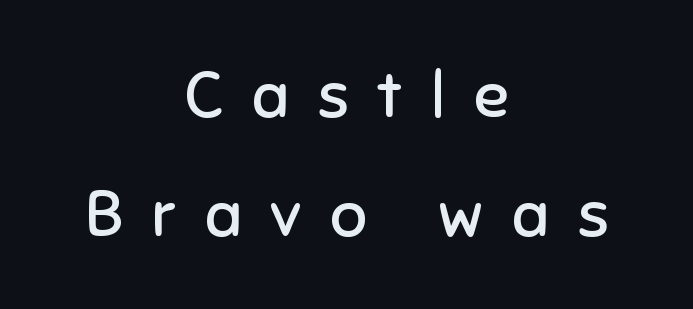
The image shows 65 px regular-weight sans-serif type, upright; set centered, line spacing 1.83x, unusually wide letter spacing (+0.44 em), not underlined; low stroke contrast and a medium x-height.
